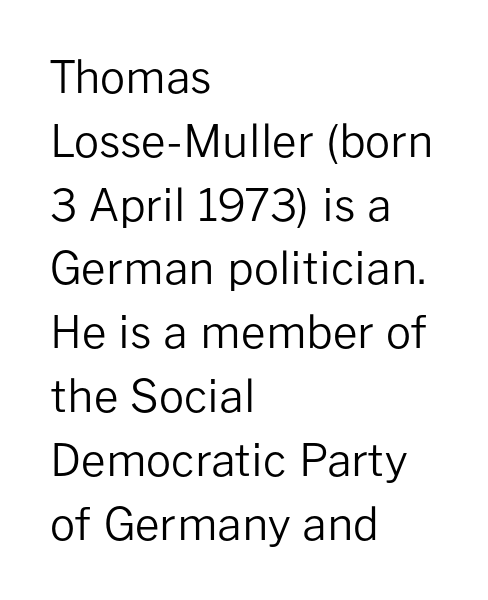
The image shows 44 px regular-weight sans-serif type, upright; set left-aligned, normal line spacing (1.45x), normal letter spacing, not underlined; low stroke contrast and a medium x-height.
